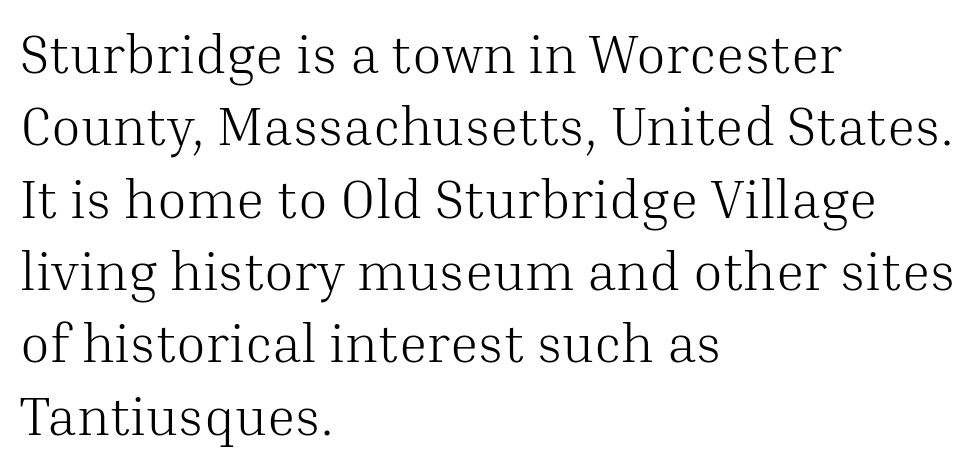
The image shows 54 px light serif type, upright; set left-aligned, normal line spacing (1.34x), normal letter spacing, not underlined; medium stroke contrast and a medium x-height.
